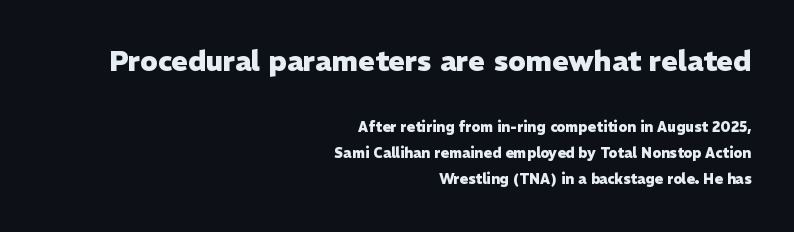
{"serif": "no", "italic": "no", "bold": "yes", "weight": "heavy", "width": "normal", "stroke_contrast": "low", "x_height": "medium", "monospaced": "no", "underline": "no", "align": "right", "line_spacing_ratio": 1.87, "letter_spacing": "normal", "letter_spacing_em": 0.0, "larger_block": "first", "size_ratio": 2.0, "glyph_px": 28}
